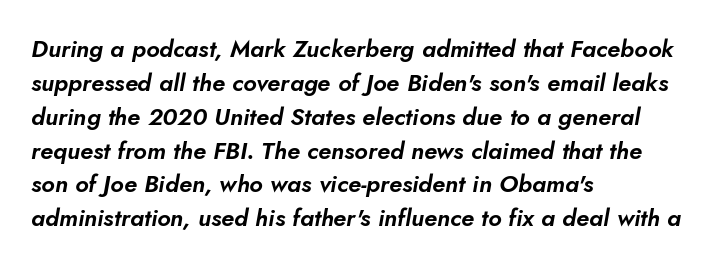
{"italic": "yes", "lean": "right", "slant_degrees": 5, "underline": "no", "align": "left", "line_spacing": "normal", "line_spacing_ratio": 1.41, "letter_spacing": "normal", "letter_spacing_em": 0.0, "glyph_px": 24}
